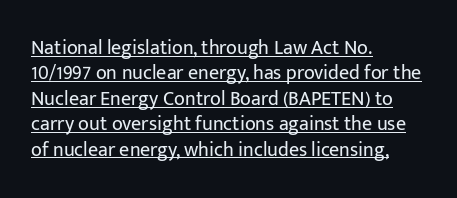
Q: Is the text bold? A: No.
Q: Is the text italic (slanted)? A: No, it is upright.
Q: Is the text underlined? A: Yes.
Q: How is the paragraph aligned? A: Left-aligned.
Q: Is the spacing between letters normal or unusually wide? A: Normal.
Q: Is the spacing between lines tight, normal or loose? A: Normal.
